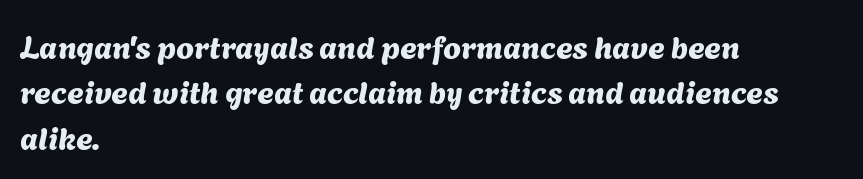
Q: Is the typeface a serif or a sans-serif typeface? A: Sans-serif.
Q: Is the text underlined? A: No.
Q: How is the paragraph aligned? A: Left-aligned.
Q: Is the spacing between letters normal or unusually wide? A: Normal.
Q: Is the spacing between lines tight, normal or loose? A: Normal.
Q: Width (condensed, normal, or wide)? A: Normal.
Q: Stroke contrast? A: Medium.
Q: x-height? A: Medium.
Q: Monospaced? A: No.
